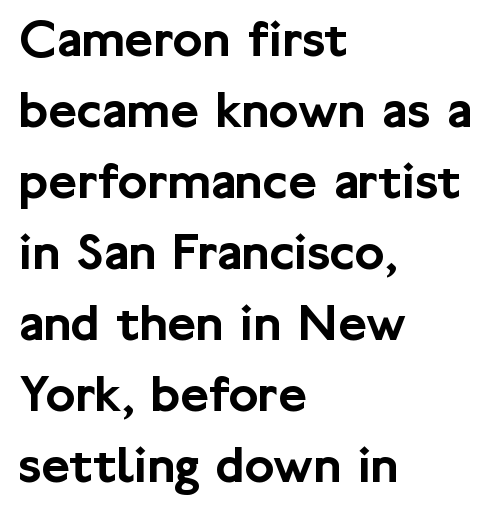
Spacing verdict: proportional, widths tailored to each character. The text was rendered using a sans face with plain stroke endings. The zone under the glyphs is completely vacant. Line starts are locked; line ends wander. Standard letterfit; no display-style spreading of the glyphs.
